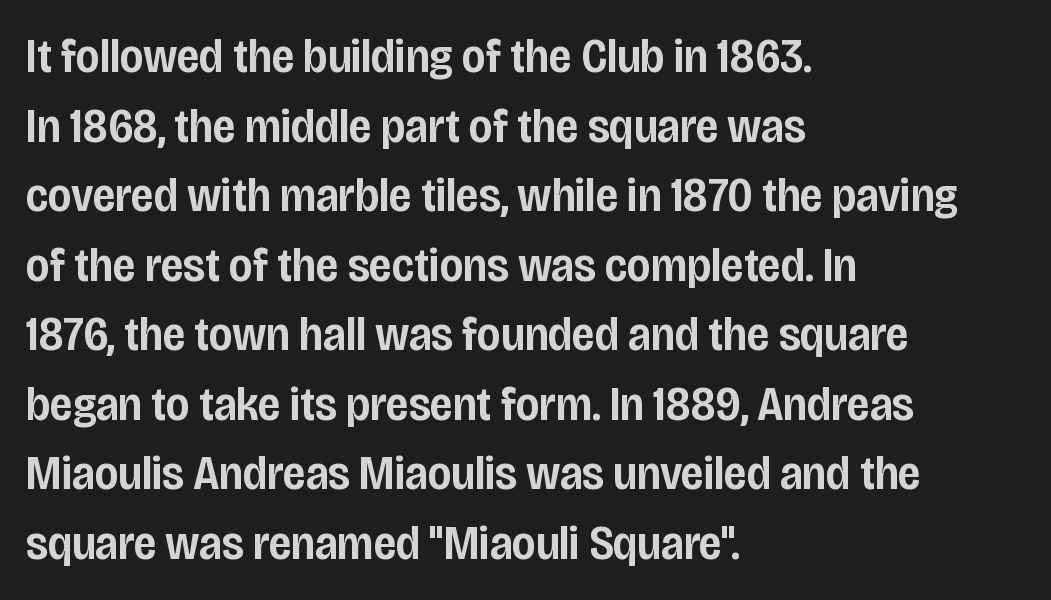
{"serif": "no", "italic": "no", "bold": "semi", "weight": "semibold", "width": "condensed", "stroke_contrast": "low", "x_height": "large", "monospaced": "no", "underline": "no", "align": "left", "line_spacing": "normal", "line_spacing_ratio": 1.42, "letter_spacing": "normal", "letter_spacing_em": 0.0, "glyph_px": 49}
